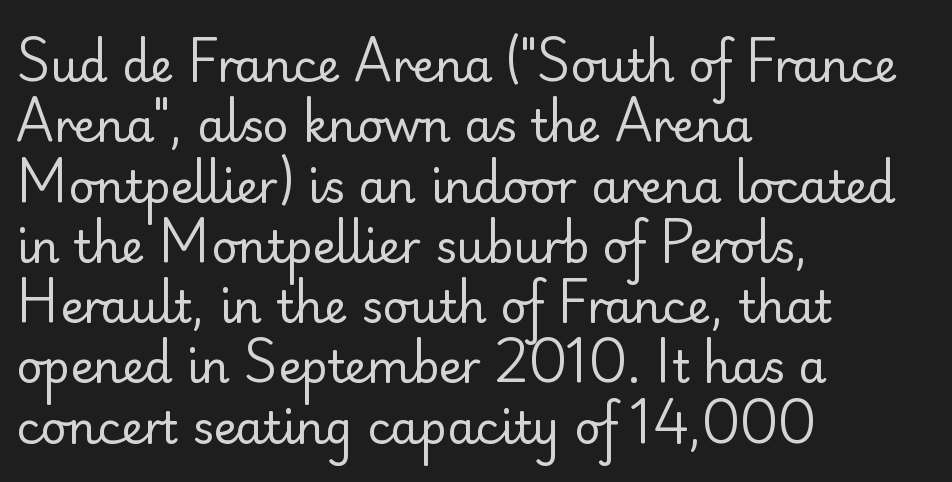
Q: Is the text bold? A: No.
Q: Is the text italic (slanted)? A: No, it is upright.
Q: Is the typeface a serif or a sans-serif typeface? A: Sans-serif.
Q: Is the text underlined? A: No.
Q: How is the paragraph aligned? A: Left-aligned.
Q: Is the spacing between letters normal or unusually wide? A: Normal.
Q: Is the spacing between lines tight, normal or loose? A: Normal.
Q: Width (condensed, normal, or wide)? A: Normal.
Q: Stroke contrast? A: Low.
Q: x-height? A: Small.
Q: Monospaced? A: No.
